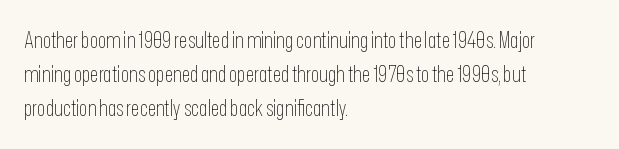
{"italic": "no", "bold": "no", "underline": "no", "align": "left", "line_spacing": "normal", "line_spacing_ratio": 1.55, "letter_spacing": "normal", "letter_spacing_em": 0.0, "glyph_px": 22}
